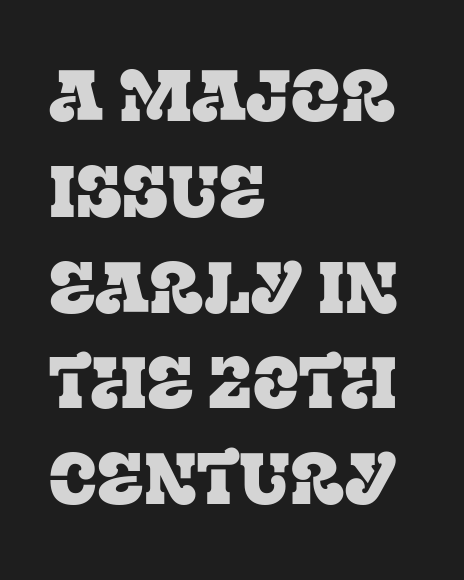
Q: Is the text italic (slanted)? A: No, it is upright.
Q: Is the typeface a serif or a sans-serif typeface? A: Serif.
Q: Is the text underlined? A: No.
Q: How is the paragraph aligned? A: Left-aligned.
Q: Is the spacing between letters normal or unusually wide? A: Normal.
Q: Is the spacing between lines tight, normal or loose? A: Normal.
Q: Width (condensed, normal, or wide)? A: Normal.
Q: Stroke contrast? A: Low.
Q: x-height? A: Large.
Q: Monospaced? A: No.
